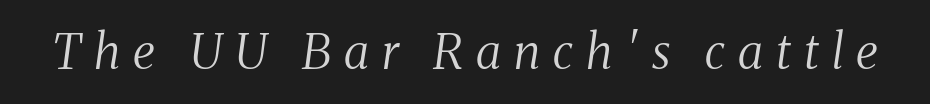
Q: Is the text bold? A: No.
Q: Is the text italic (slanted)? A: Yes, it leans right by about 8 degrees.
Q: Is the typeface a serif or a sans-serif typeface? A: Serif.
Q: Is the text underlined? A: No.
Q: Is the spacing between letters normal or unusually wide? A: Unusually wide.
Q: Width (condensed, normal, or wide)? A: Condensed.
Q: Stroke contrast? A: Medium.
Q: x-height? A: Medium.
Q: Monospaced? A: No.
